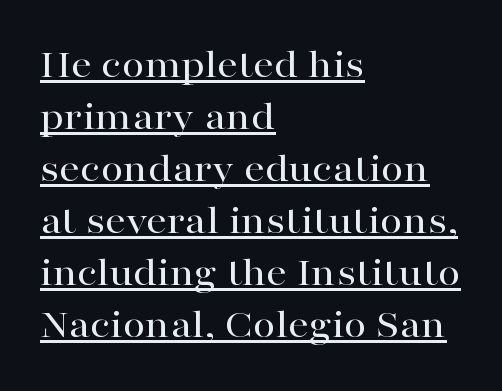
Q: Is the text italic (slanted)? A: No, it is upright.
Q: Is the typeface a serif or a sans-serif typeface? A: Serif.
Q: Is the text underlined? A: Yes.
Q: How is the paragraph aligned? A: Left-aligned.
Q: Is the spacing between letters normal or unusually wide? A: Normal.
Q: Is the spacing between lines tight, normal or loose? A: Normal.
Q: Width (condensed, normal, or wide)? A: Wide.
Q: Stroke contrast? A: High.
Q: x-height? A: Medium.
Q: Monospaced? A: No.
